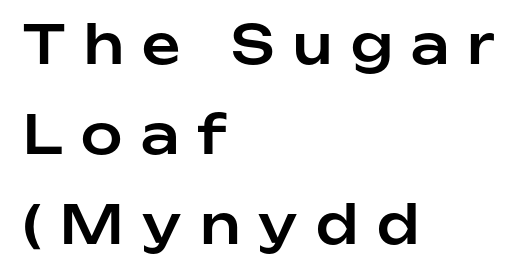
Italic? Not at all — the glyphs are vertical. Note the varied advance widths — an 'i' is clearly narrower than an 'm'. The paragraph shown leans on its left margin. Any mark beneath the type? The region is blank. Vertical spacing — default. Honestly, the letter spacing is so wide it's the main thing you notice.
